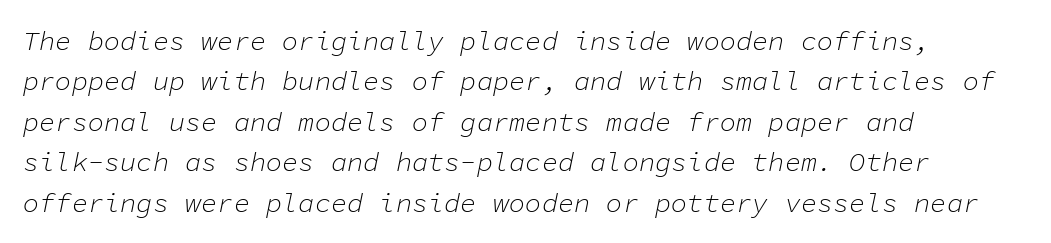
{"italic": "yes", "lean": "right", "slant_degrees": 11, "bold": "no", "underline": "no", "align": "left", "line_spacing": "normal", "line_spacing_ratio": 1.5, "letter_spacing": "normal", "letter_spacing_em": 0.0, "glyph_px": 27}
